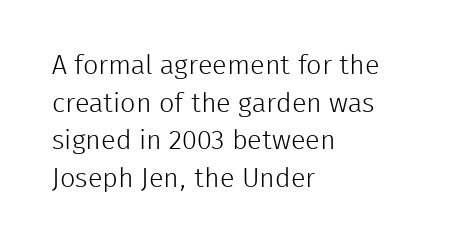
The image shows 27 px text type, upright; set left-aligned, normal line spacing (1.39x), normal letter spacing, not underlined.
